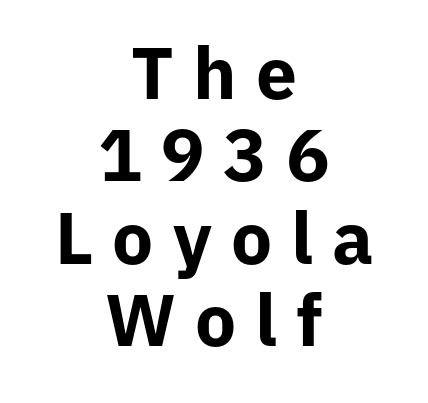
The image shows 73 px bold sans-serif type, upright; set centered, tight line spacing (1.13x), unusually wide letter spacing (+0.26 em), not underlined; low stroke contrast and a medium x-height.
